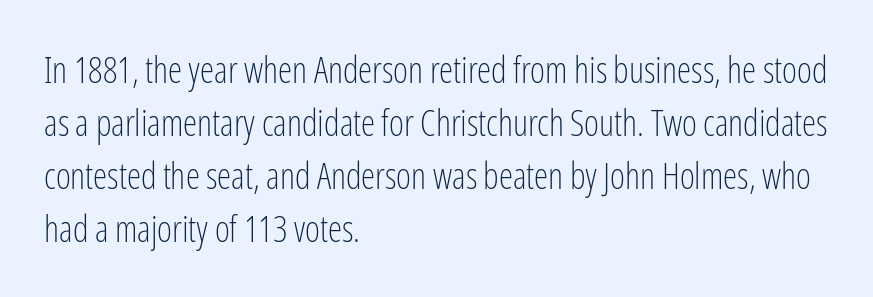
These lines were composed using upright roman letters. Any mark beneath the type? The region is blank. A typesetter would call this proportional, since set widths differ per character. The font family rendered here belongs to the sans-serif group.
